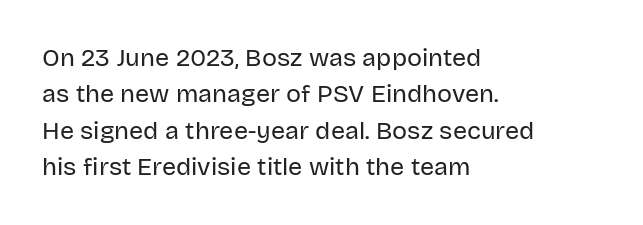
{"italic": "no", "bold": "no", "underline": "no", "align": "left", "line_spacing": "normal", "line_spacing_ratio": 1.46, "letter_spacing": "normal", "letter_spacing_em": 0.0, "glyph_px": 25}
